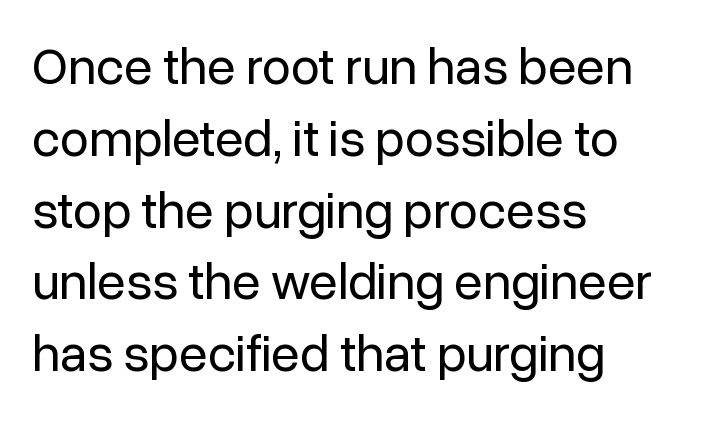
The image shows 52 px regular-weight sans-serif type, upright; set left-aligned, normal line spacing (1.38x), normal letter spacing, not underlined; low stroke contrast and a medium x-height.
